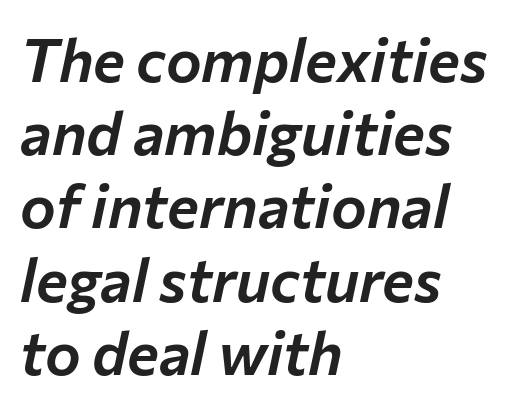
The image shows 60 px text type, italic (leaning right); set left-aligned, line spacing 1.22x, normal letter spacing, not underlined; low stroke contrast and a medium x-height.
